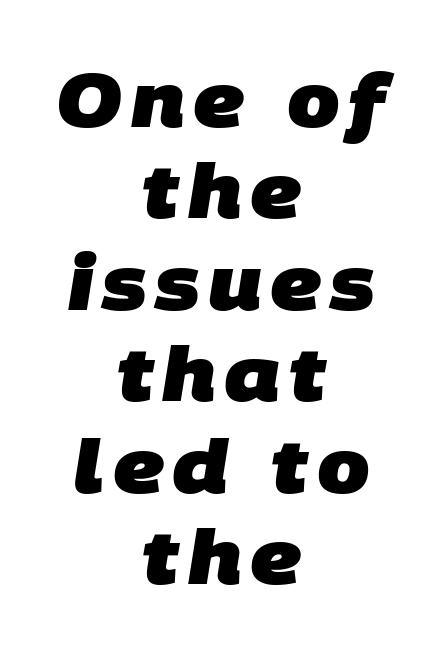
The image shows 75 px heavy sans-serif type; set centered, line spacing 1.22x, not underlined; low stroke contrast and a large x-height.
